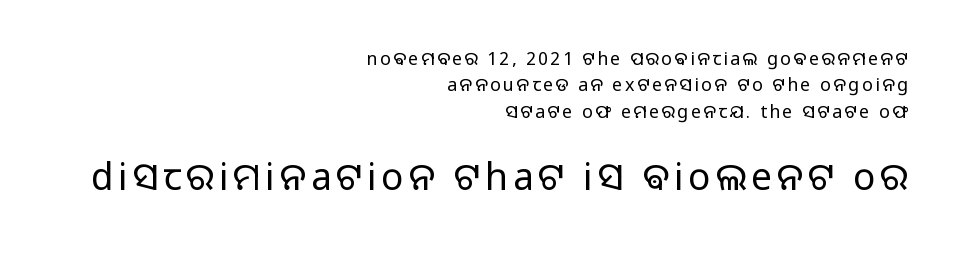
Q: Is the text bold? A: No.
Q: Is the text italic (slanted)? A: No, it is upright.
Q: Is the typeface a serif or a sans-serif typeface? A: Sans-serif.
Q: Is the text underlined? A: No.
Q: How is the paragraph aligned? A: Right-aligned.
Q: Is the spacing between lines tight, normal or loose? A: Normal.
Q: Which block of text is set in a larger size, the first (top) or the second (bottom)? A: The second (bottom) one.
Q: Width (condensed, normal, or wide)? A: Normal.
Q: Stroke contrast? A: Low.
Q: x-height? A: Medium.
Q: Monospaced? A: No.
